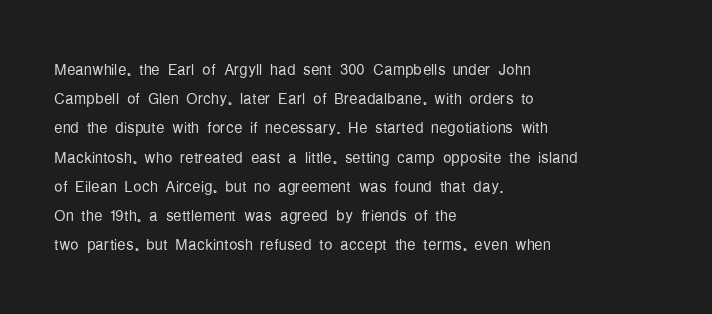
Q: Is the text bold? A: No.
Q: Is the text italic (slanted)? A: No, it is upright.
Q: Is the text underlined? A: No.
Q: How is the paragraph aligned? A: Left-aligned.
Q: Is the spacing between letters normal or unusually wide? A: Normal.
Q: Is the spacing between lines tight, normal or loose? A: Normal.
